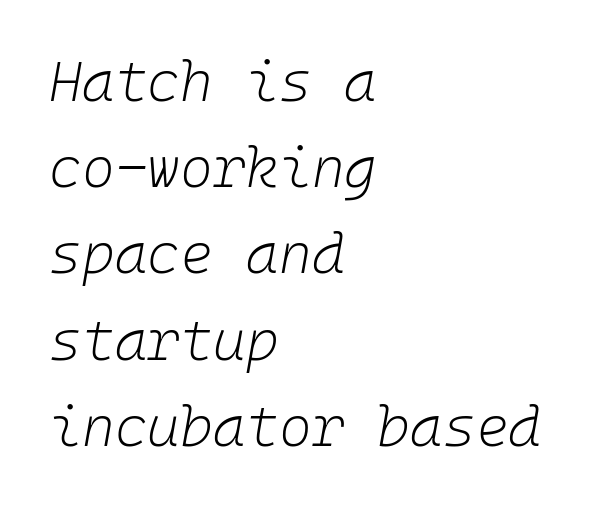
Q: Is the text bold? A: No.
Q: Is the text italic (slanted)? A: Yes, it leans right by about 10 degrees.
Q: Is the text underlined? A: No.
Q: How is the paragraph aligned? A: Left-aligned.
Q: Is the spacing between letters normal or unusually wide? A: Normal.
Q: Is the spacing between lines tight, normal or loose? A: Normal.
Q: Width (condensed, normal, or wide)? A: Normal.
Q: Stroke contrast? A: Low.
Q: x-height? A: Medium.
